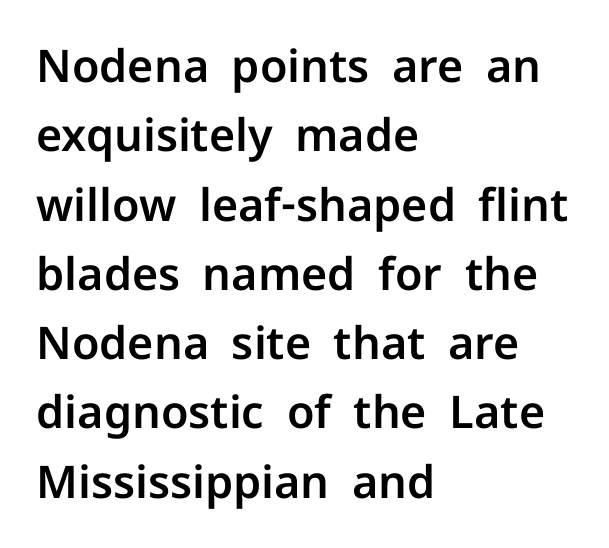
Q: Is the text italic (slanted)? A: No, it is upright.
Q: Is the typeface a serif or a sans-serif typeface? A: Sans-serif.
Q: Is the text underlined? A: No.
Q: How is the paragraph aligned? A: Left-aligned.
Q: Is the spacing between letters normal or unusually wide? A: Normal.
Q: Is the spacing between lines tight, normal or loose? A: Normal.
Q: Width (condensed, normal, or wide)? A: Normal.
Q: Stroke contrast? A: Low.
Q: x-height? A: Medium.
Q: Monospaced? A: No.
